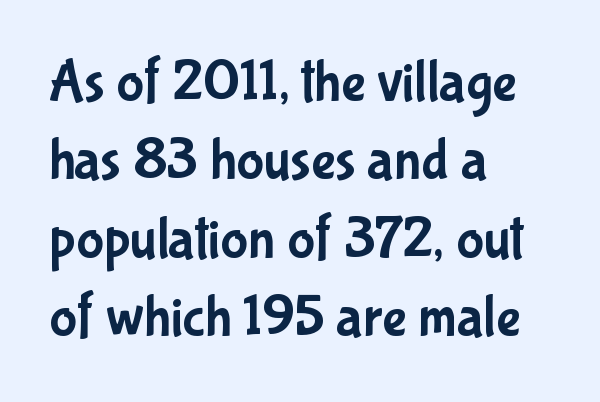
The image shows 58 px condensed sans-serif type, upright; set left-aligned, normal line spacing (1.35x), normal letter spacing, not underlined; low stroke contrast and a medium x-height.
